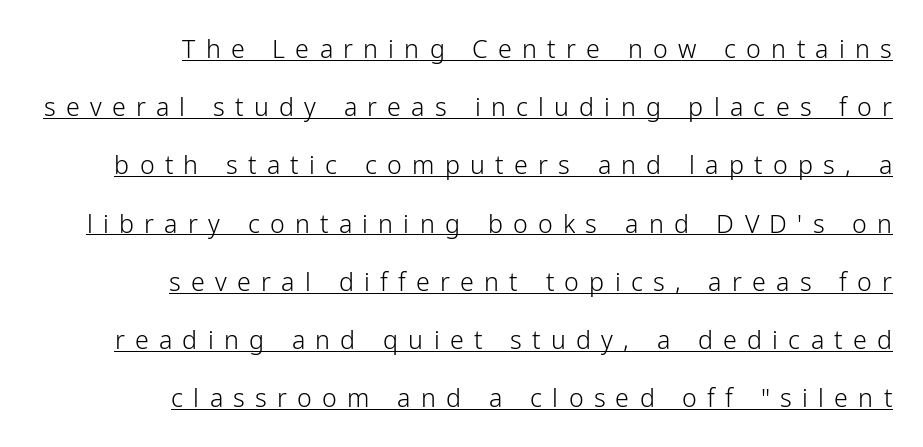
Inter-character spacing is expanded well beyond the font's built-in metrics. Is there an underline? Yes — a line sits under the letters. On a weight scale, this lands at 450 or below. Style check: upright. These lines are set flush right with a ragged left edge.
